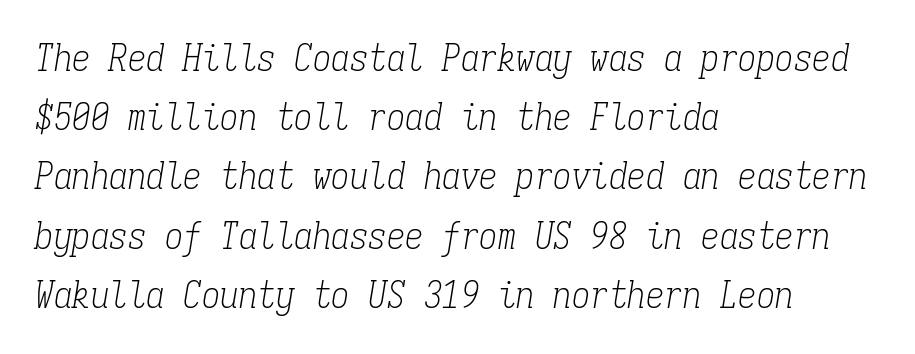
The image shows 37 px light, condensed serif type, italic (leaning right), monospaced; set left-aligned, normal line spacing (1.6x), normal letter spacing, not underlined; low stroke contrast and a medium x-height.
